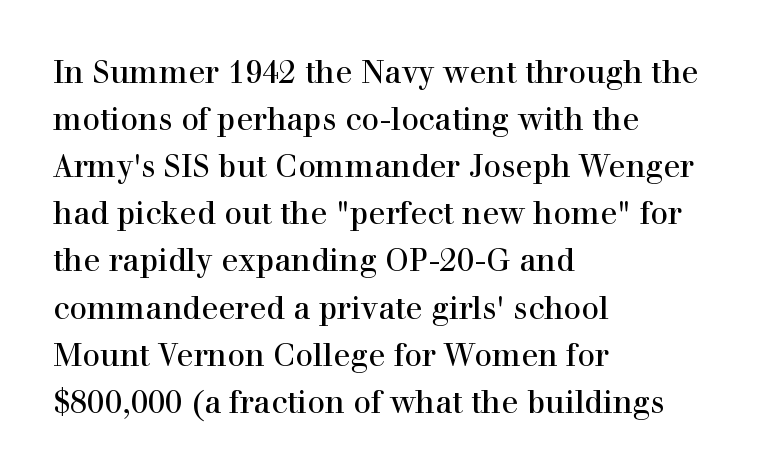
{"serif": "yes", "italic": "no", "width": "normal", "x_height": "medium", "monospaced": "no", "underline": "no", "align": "left", "line_spacing": "normal", "line_spacing_ratio": 1.52, "letter_spacing": "normal", "letter_spacing_em": 0.0, "glyph_px": 31}
